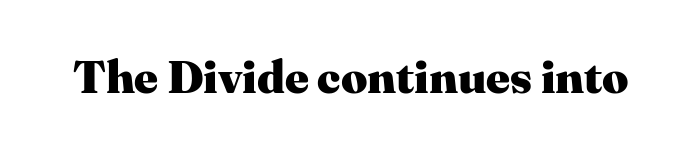
{"serif": "yes", "italic": "no", "bold": "yes", "weight": "heavy", "width": "normal", "stroke_contrast": "medium", "x_height": "medium", "monospaced": "no", "underline": "no", "letter_spacing": "normal", "letter_spacing_em": 0.0, "glyph_px": 46}
